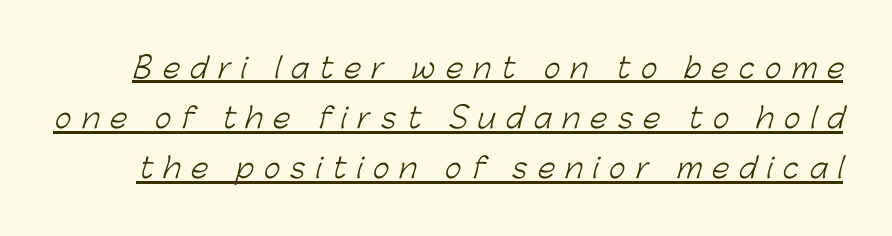
Q: Is the text bold? A: No.
Q: Is the typeface a serif or a sans-serif typeface? A: Sans-serif.
Q: Is the text underlined? A: Yes.
Q: Is the spacing between letters normal or unusually wide? A: Unusually wide.
Q: Width (condensed, normal, or wide)? A: Normal.
Q: Stroke contrast? A: Low.
Q: x-height? A: Medium.
Q: Monospaced? A: No.
